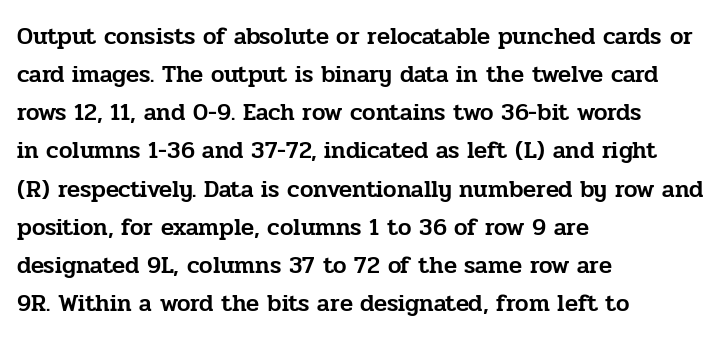
Q: Is the text italic (slanted)? A: No, it is upright.
Q: Is the text underlined? A: No.
Q: How is the paragraph aligned? A: Left-aligned.
Q: Is the spacing between letters normal or unusually wide? A: Normal.
Q: Is the spacing between lines tight, normal or loose? A: Normal.
